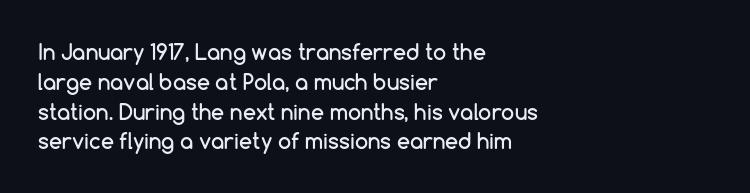
Q: Is the text italic (slanted)? A: No, it is upright.
Q: Is the text underlined? A: No.
Q: How is the paragraph aligned? A: Left-aligned.
Q: Is the spacing between letters normal or unusually wide? A: Normal.
Q: Is the spacing between lines tight, normal or loose? A: Normal.
